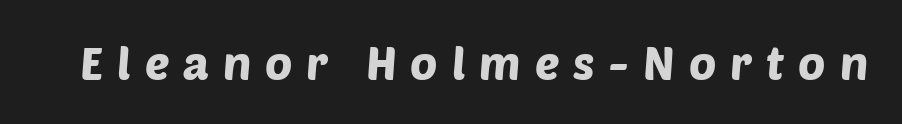
Q: Is the typeface a serif or a sans-serif typeface? A: Sans-serif.
Q: Is the text underlined? A: No.
Q: Is the spacing between letters normal or unusually wide? A: Unusually wide.
Q: Width (condensed, normal, or wide)? A: Normal.
Q: Stroke contrast? A: Low.
Q: x-height? A: Large.
Q: Monospaced? A: No.
